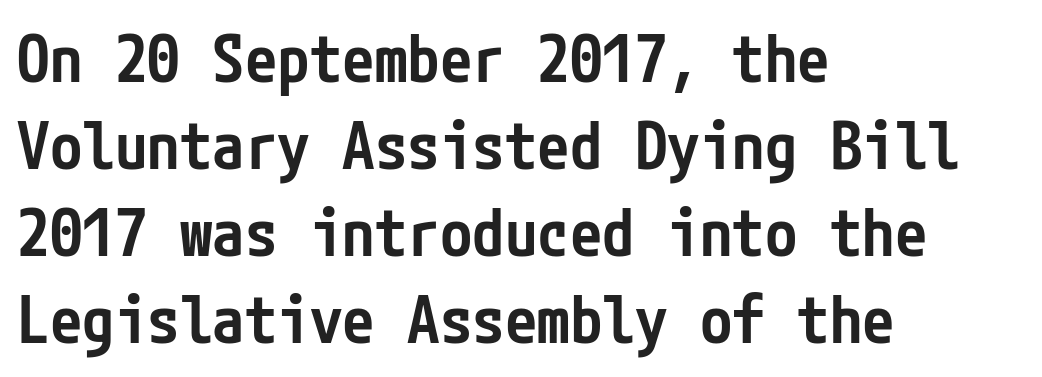
{"serif": "no", "italic": "no", "bold": "semi", "weight": "semibold", "width": "condensed", "stroke_contrast": "low", "x_height": "medium", "underline": "no", "align": "left", "line_spacing": "normal", "line_spacing_ratio": 1.34, "letter_spacing": "normal", "letter_spacing_em": 0.0, "glyph_px": 65}
